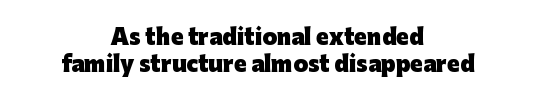
The image shows 21 px bold type, upright; set centered, normal line spacing (1.27x), normal letter spacing, not underlined.
